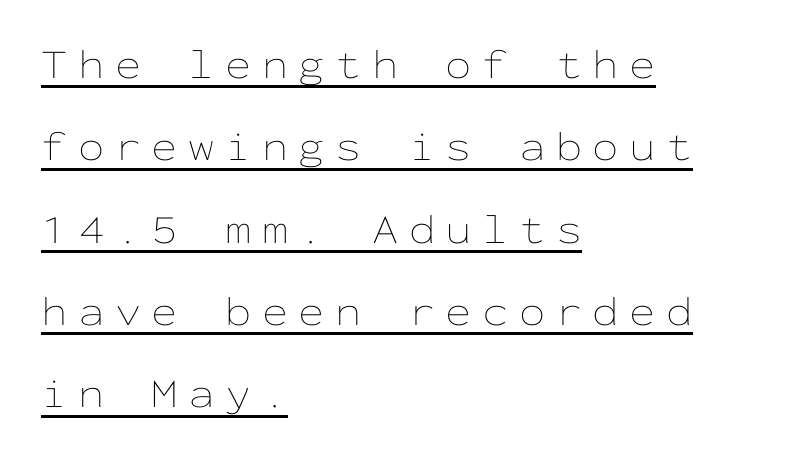
No chunkiness to these letters — they're not bold. Inter-character spacing is expanded well beyond the font's built-in metrics. A typesetter would call this monospace, since all characters share one set width. Leading: increased.
